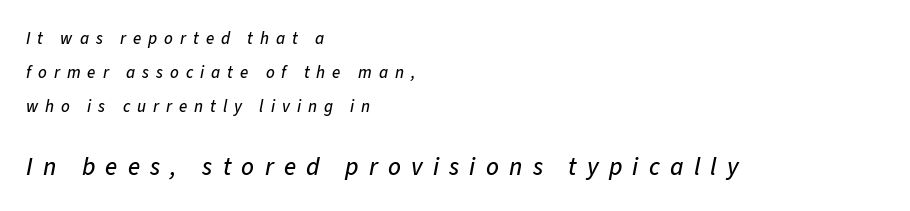
Q: Is the text italic (slanted)? A: Yes, it leans right by about 11 degrees.
Q: Is the text underlined? A: No.
Q: How is the paragraph aligned? A: Left-aligned.
Q: Is the spacing between letters normal or unusually wide? A: Unusually wide.
Q: Is the spacing between lines tight, normal or loose? A: Loose.
Q: Which block of text is set in a larger size, the first (top) or the second (bottom)? A: The second (bottom) one.
